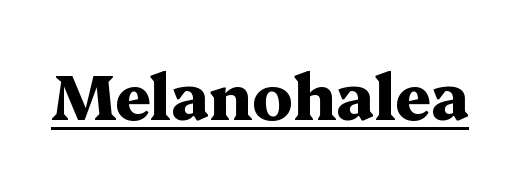
{"serif": "yes", "italic": "no", "bold": "yes", "weight": "heavy", "width": "wide", "stroke_contrast": "medium", "x_height": "medium", "monospaced": "no", "underline": "yes", "letter_spacing": "normal", "letter_spacing_em": 0.0, "glyph_px": 63}
